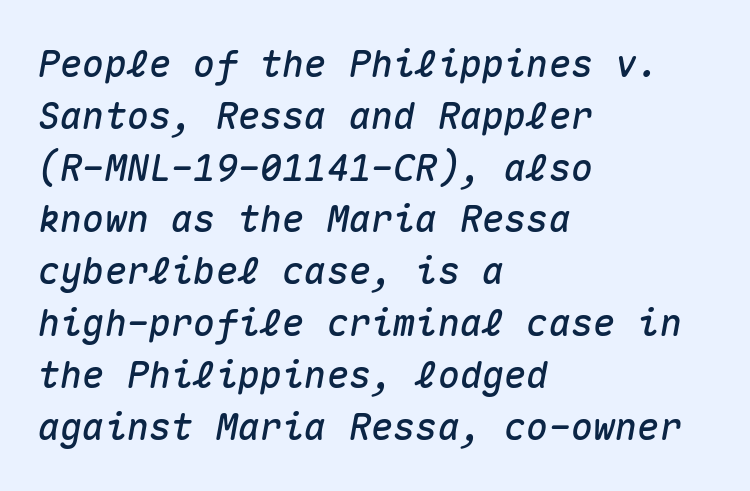
{"italic": "yes", "lean": "right", "slant_degrees": 10, "width": "normal", "stroke_contrast": "medium", "x_height": "medium", "monospaced": "yes", "underline": "no", "align": "left", "line_spacing": "normal", "line_spacing_ratio": 1.4, "letter_spacing": "normal", "letter_spacing_em": 0.0, "glyph_px": 37}
